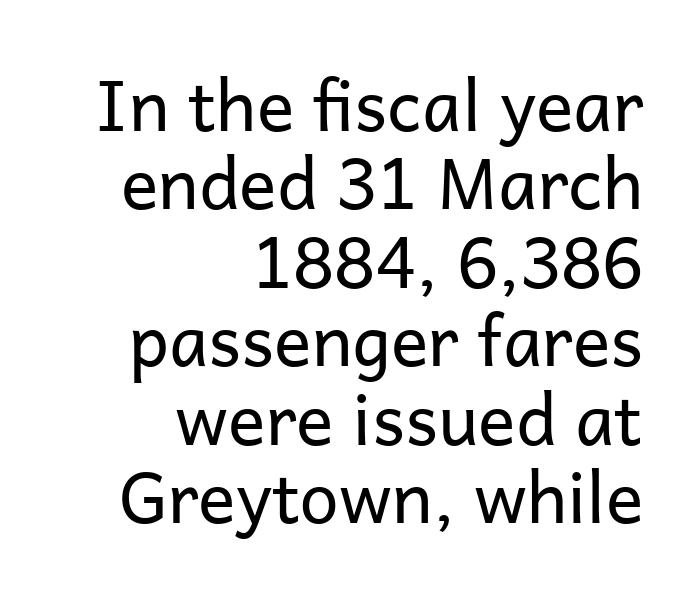
The type family on display is of the sans-serif kind. Honestly, the letter spacing is just normal — you wouldn't notice it. Proportional: the letters do not fall into vertical columns. The text block is weighted toward the right margin, trailing off unevenly leftward.
